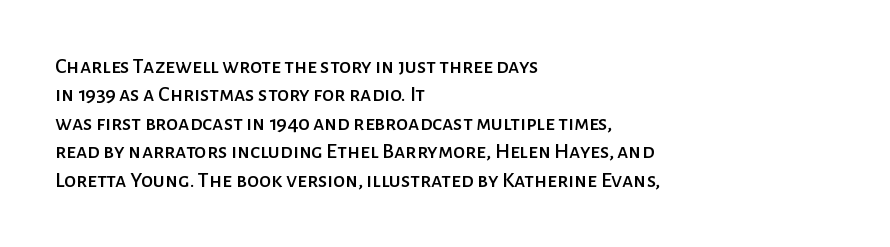
Does extra space separate the letters? No, they use regular spacing. Rows of type keep a routine distance in the vertical direction. Descender tails drop into unmarked territory. No italicization has been applied; the sample stays upright.
